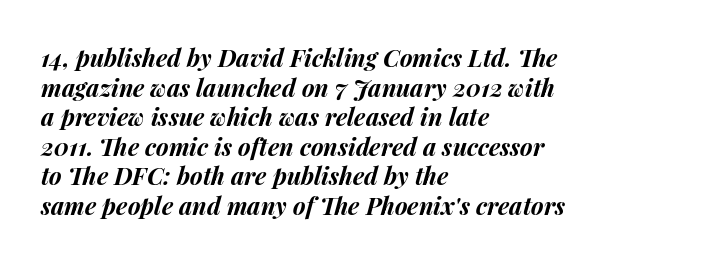
{"italic": "yes", "lean": "right", "slant_degrees": 14, "bold": "yes", "underline": "no", "align": "left", "line_spacing_ratio": 1.23, "letter_spacing": "normal", "letter_spacing_em": 0.0, "glyph_px": 24}
